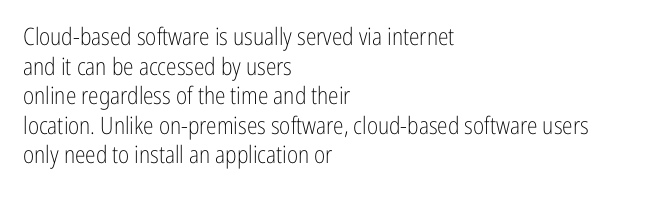
Words appear dense and cohesive because spacing is normal. Stem width sits at or under what a default text font uses. Honestly, there is no underline to notice here at all. The lettering stays uniformly vertical, giving the passage a roman look.
